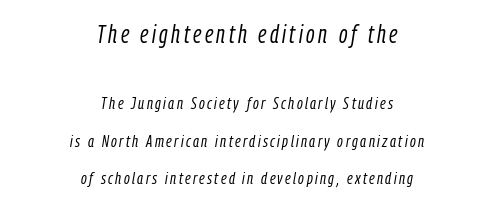
{"italic": "yes", "lean": "right", "slant_degrees": 9, "bold": "no", "underline": "no", "align": "center", "line_spacing": "loose", "line_spacing_ratio": 2.18, "larger_block": "first", "size_ratio": 1.47, "glyph_px": 25}
